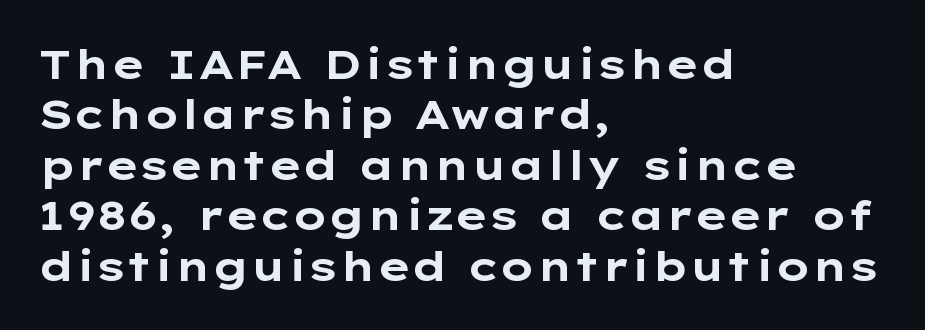
{"serif": "no", "italic": "no", "bold": "yes", "weight": "bold", "width": "wide", "stroke_contrast": "low", "x_height": "medium", "monospaced": "no", "underline": "no", "align": "left", "line_spacing_ratio": 1.23, "letter_spacing": "normal", "letter_spacing_em": 0.0, "glyph_px": 41}
